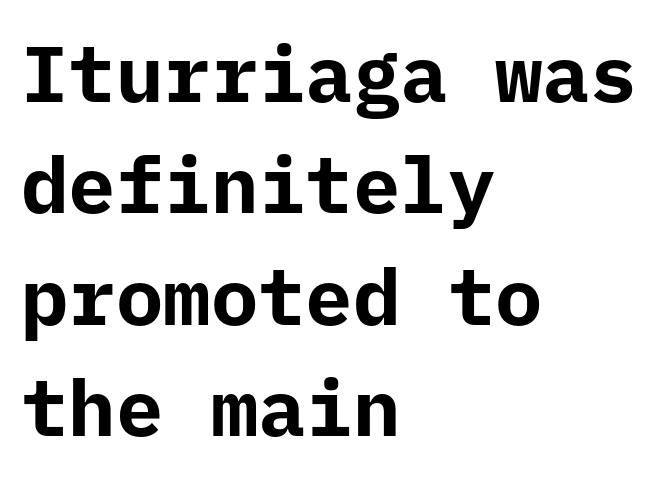
Q: Is the text bold? A: Yes.
Q: Is the text italic (slanted)? A: No, it is upright.
Q: Is the typeface a serif or a sans-serif typeface? A: Sans-serif.
Q: Is the text underlined? A: No.
Q: How is the paragraph aligned? A: Left-aligned.
Q: Is the spacing between letters normal or unusually wide? A: Normal.
Q: Is the spacing between lines tight, normal or loose? A: Normal.
Q: Width (condensed, normal, or wide)? A: Normal.
Q: Stroke contrast? A: Low.
Q: x-height? A: Medium.
Q: Monospaced? A: Yes.
